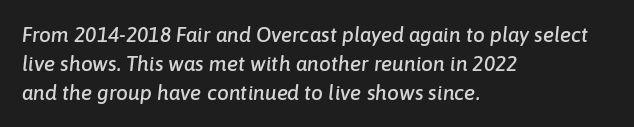
In CSS terms this would be text-align: left. The space directly below the letters is spotless. This block has exactly the height ordinary leading produces. The letters are slanted; this is an italic face. Standard letterfit; no display-style spreading of the glyphs.
